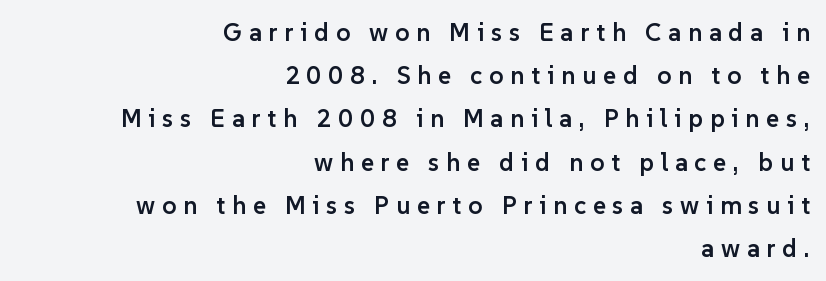
The image shows 25 px text type, upright; set right-aligned, line spacing 1.73x, unusually wide letter spacing (+0.27 em), not underlined.
